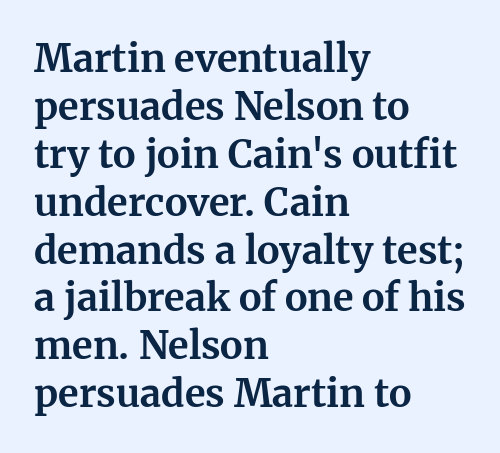
{"serif": "yes", "italic": "no", "bold": "yes", "weight": "bold", "width": "normal", "stroke_contrast": "medium", "x_height": "medium", "monospaced": "no", "underline": "no", "align": "left", "line_spacing": "normal", "line_spacing_ratio": 1.26, "letter_spacing": "normal", "letter_spacing_em": 0.0, "glyph_px": 38}
